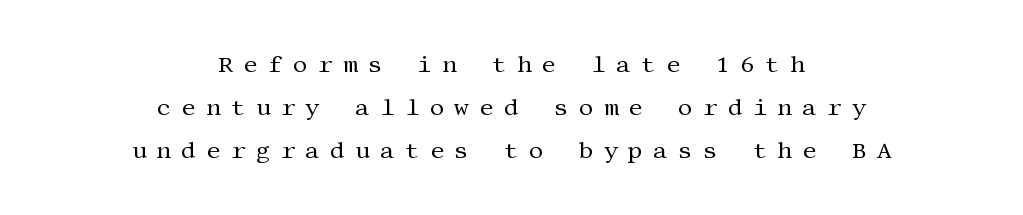
The rag falls on both sides of this text block equally. The horizontal fit of the characters is loose and conspicuously gappy. Upright lettering throughout. Is this a heavy cut? Hardly; it is regular or lighter. Quick note: underline off.
